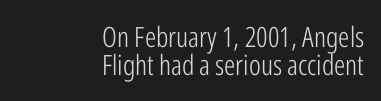
{"serif": "no", "italic": "no", "bold": "no", "weight": "light", "width": "condensed", "stroke_contrast": "low", "x_height": "medium", "monospaced": "no", "underline": "no", "align": "right", "line_spacing": "tight", "line_spacing_ratio": 0.99, "letter_spacing": "normal", "letter_spacing_em": 0.0, "glyph_px": 28}
